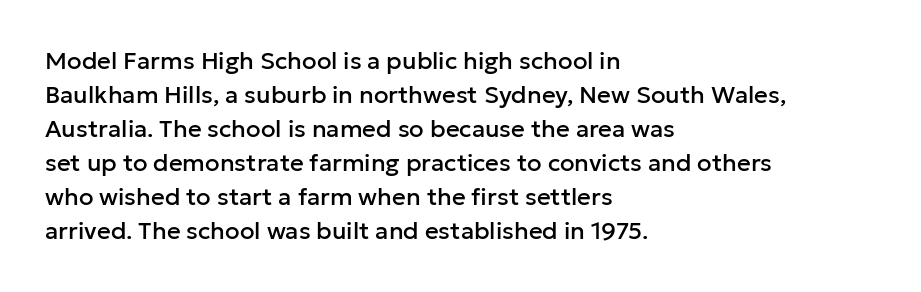
Q: Is the text italic (slanted)? A: No, it is upright.
Q: Is the text underlined? A: No.
Q: How is the paragraph aligned? A: Left-aligned.
Q: Is the spacing between letters normal or unusually wide? A: Normal.
Q: Is the spacing between lines tight, normal or loose? A: Normal.
